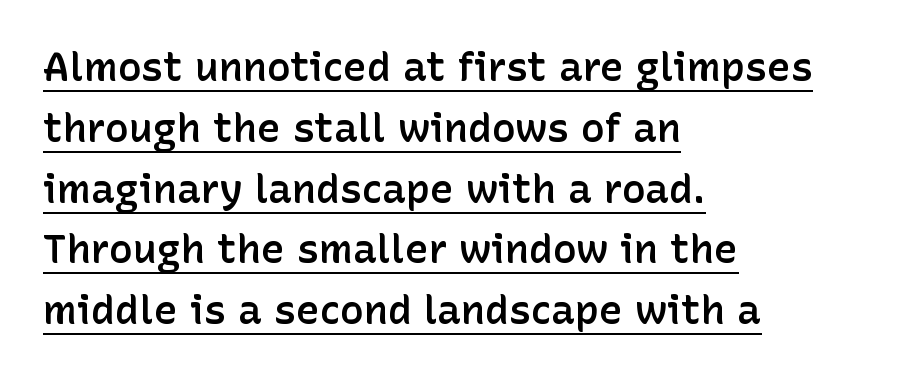
The image shows 40 px semibold sans-serif type, upright; set left-aligned, normal line spacing (1.52x), normal letter spacing, underlined; low stroke contrast and a medium x-height.
